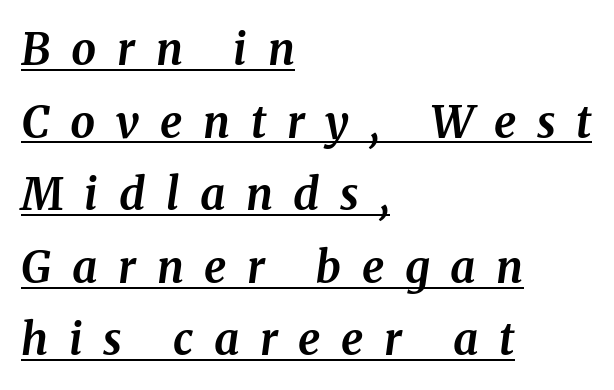
A rule runs beneath these lines of type. Old-style or modern, the face here clearly has serifs. The rendering uses a moderate line-height, typical for paragraphs. The letters are slanted; this is an italic face.
